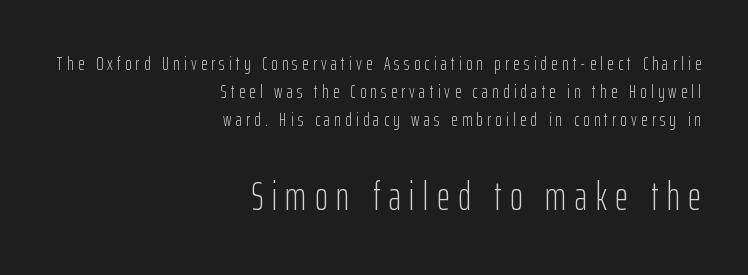
{"serif": "no", "italic": "no", "bold": "no", "weight": "light", "width": "condensed", "stroke_contrast": "low", "x_height": "medium", "monospaced": "no", "underline": "no", "align": "right", "line_spacing": "normal", "line_spacing_ratio": 1.41, "letter_spacing": "wide", "letter_spacing_em": 0.21, "larger_block": "second", "size_ratio": 2.0, "glyph_px": 40}
